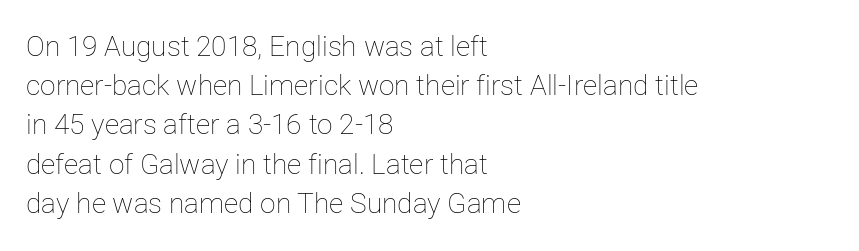
Q: Is the text bold? A: No.
Q: Is the text italic (slanted)? A: No, it is upright.
Q: Is the text underlined? A: No.
Q: How is the paragraph aligned? A: Left-aligned.
Q: Is the spacing between letters normal or unusually wide? A: Normal.
Q: Is the spacing between lines tight, normal or loose? A: Normal.
Q: Width (condensed, normal, or wide)? A: Normal.
Q: Stroke contrast? A: Low.
Q: x-height? A: Medium.
Q: Monospaced? A: No.
